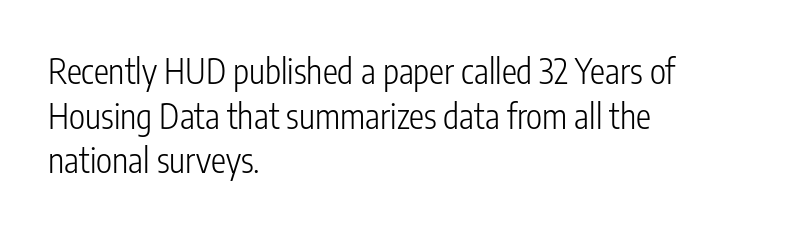
Q: Is the text bold? A: No.
Q: Is the text italic (slanted)? A: No, it is upright.
Q: Is the typeface a serif or a sans-serif typeface? A: Sans-serif.
Q: Is the text underlined? A: No.
Q: How is the paragraph aligned? A: Left-aligned.
Q: Is the spacing between letters normal or unusually wide? A: Normal.
Q: Is the spacing between lines tight, normal or loose? A: Normal.
Q: Width (condensed, normal, or wide)? A: Condensed.
Q: Stroke contrast? A: Low.
Q: x-height? A: Medium.
Q: Monospaced? A: No.
